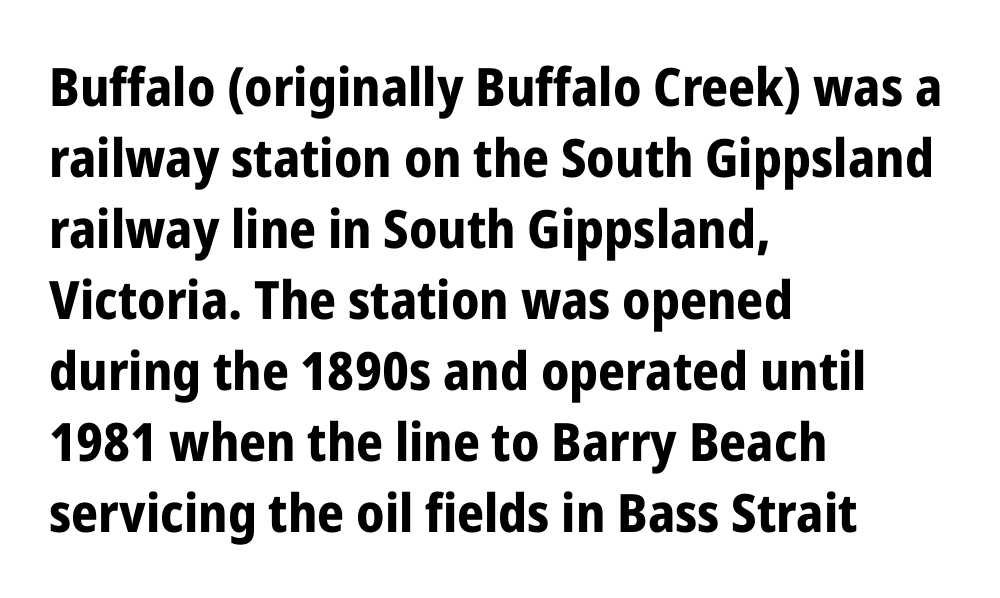
The image shows 53 px bold, condensed sans-serif type, upright; set left-aligned, normal line spacing (1.34x), normal letter spacing, not underlined; low stroke contrast and a medium x-height.
